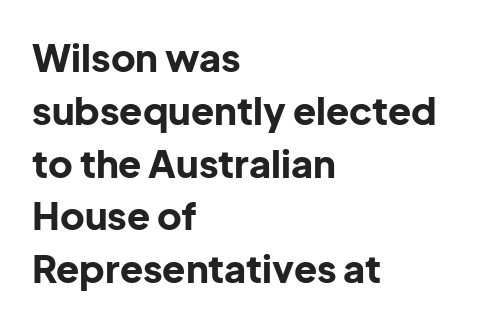
Does the lettering tilt? It doesn't — this is upright. How are the letters spaced? Ordinarily, with no added tracking. The space beneath each line is pristine and unruled. One-word summary of the alignment: left.
